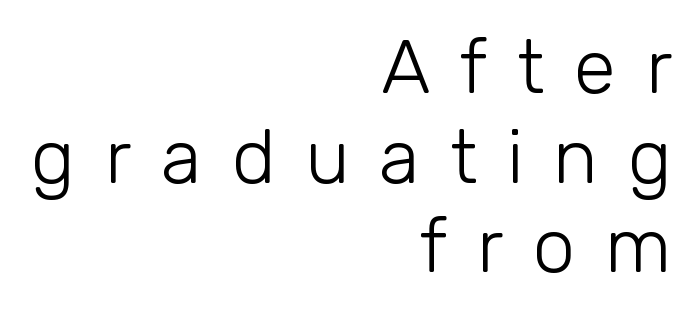
The image shows 76 px light sans-serif type, upright; set right-aligned, line spacing 1.18x, unusually wide letter spacing (+0.39 em), not underlined; low stroke contrast and a medium x-height.
